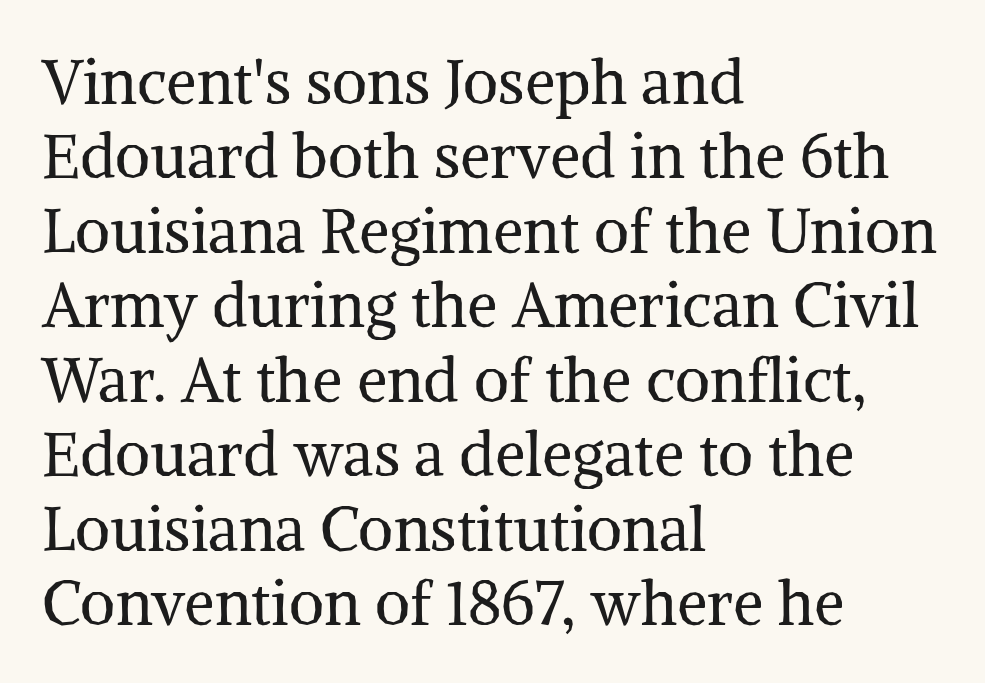
The image shows 61 px regular-weight serif type, upright; set left-aligned, line spacing 1.22x, normal letter spacing, not underlined; medium stroke contrast and a medium x-height.
